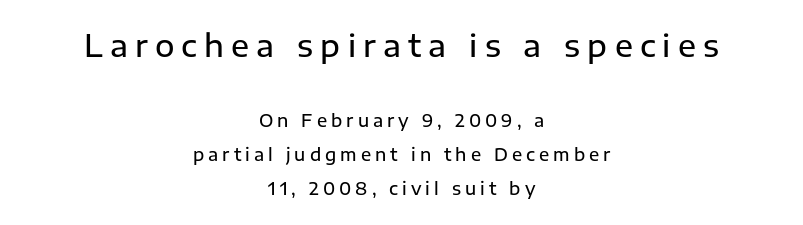
The image shows 30 px semibold sans-serif type, upright; set centered, loose line spacing (1.98x), unusually wide letter spacing (+0.24 em), not underlined; the first (top) block is 1.76x larger; low stroke contrast and a medium x-height.
